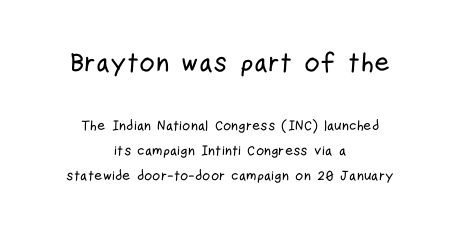
{"italic": "no", "underline": "no", "align": "center", "line_spacing_ratio": 1.77, "letter_spacing": "normal", "letter_spacing_em": 0.0, "larger_block": "first", "size_ratio": 1.93, "glyph_px": 27}
